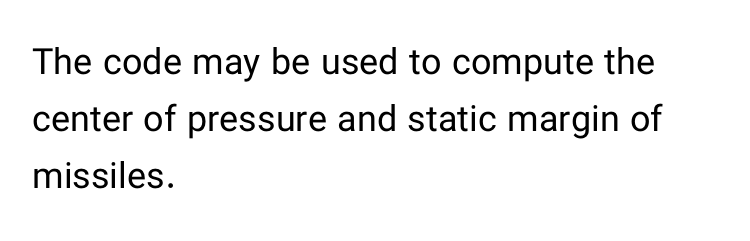
The strip under each line holds only bare page. The letters stand upright; this is a roman face. The lines in this sample share a left origin and differ only in where they stop. A typesetter would call this leading conventional body-copy spacing. The letters advance in unequal steps, a hallmark of proportional type. No letter is thick-stroked: the sample isn't bold.
